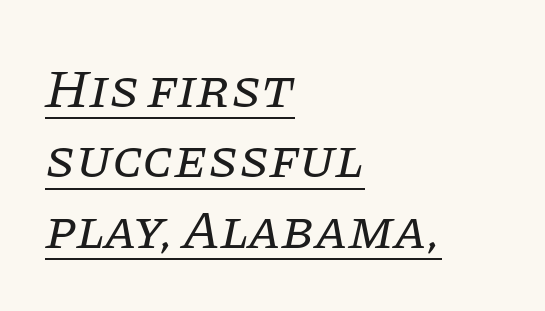
The passage shown stacks its lines at a standard gap. The rendering uses natural spacing where letterforms have individual widths. The passage shown is underscored from start to finish. If you drew a line through each stem, it would be angled. The text was rendered using a seriffed face with decorative stroke endings. The ragged edge is on the right, which tells us the setting is flush left.
